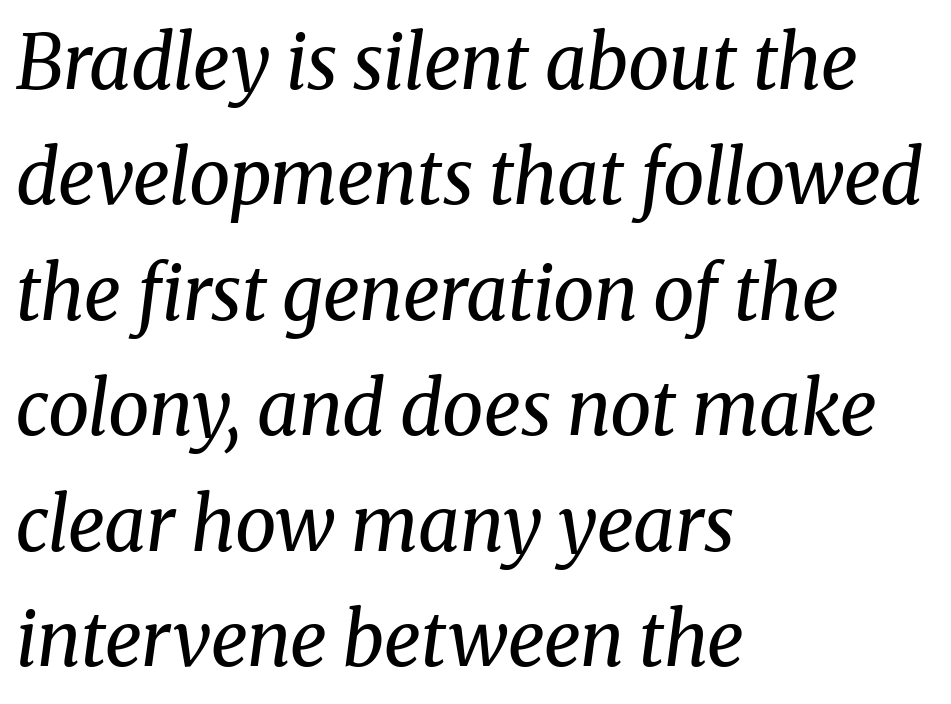
The image shows 74 px regular-weight serif type, italic (leaning right); set left-aligned, normal line spacing (1.56x), normal letter spacing, not underlined; medium stroke contrast and a medium x-height.
